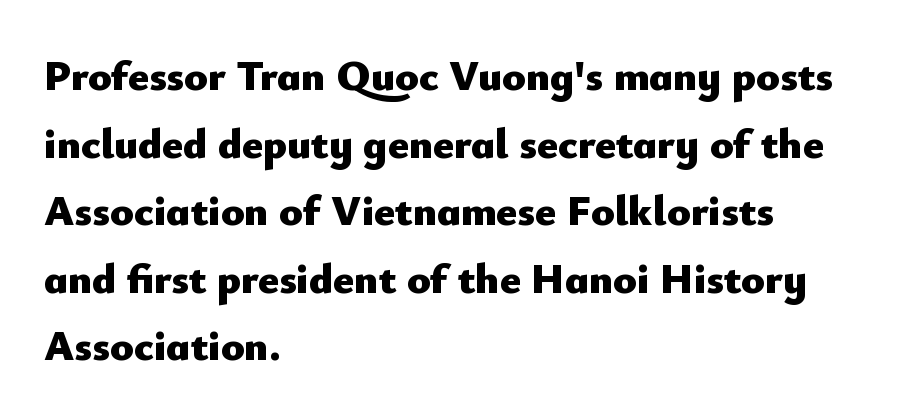
The image shows 43 px heavy sans-serif type, upright; set left-aligned, normal line spacing (1.57x), normal letter spacing, not underlined; low stroke contrast and a small x-height.
